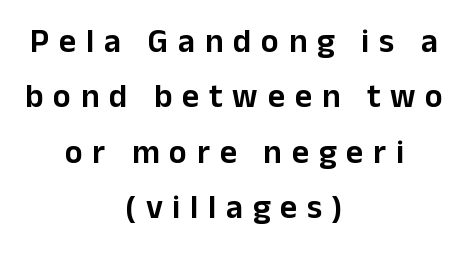
{"serif": "no", "italic": "no", "width": "normal", "stroke_contrast": "low", "x_height": "medium", "monospaced": "no", "underline": "no", "align": "center", "line_spacing": "normal", "line_spacing_ratio": 1.68, "letter_spacing": "wide", "letter_spacing_em": 0.3, "glyph_px": 33}
